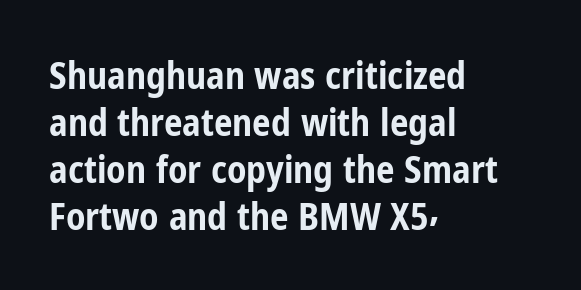
{"serif": "no", "italic": "no", "bold": "yes", "weight": "bold", "width": "condensed", "stroke_contrast": "low", "x_height": "medium", "monospaced": "no", "underline": "no", "align": "left", "line_spacing": "normal", "line_spacing_ratio": 1.27, "letter_spacing": "normal", "letter_spacing_em": 0.0, "glyph_px": 37}
